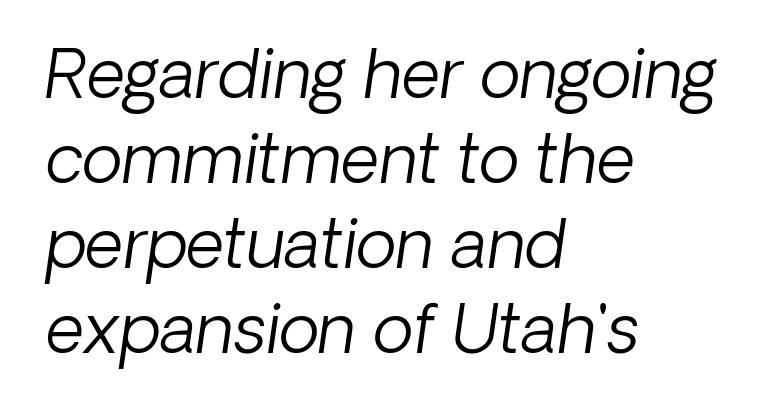
The image shows 67 px light type, italic (leaning right); set left-aligned, normal line spacing (1.27x), normal letter spacing, not underlined; low stroke contrast and a medium x-height.
